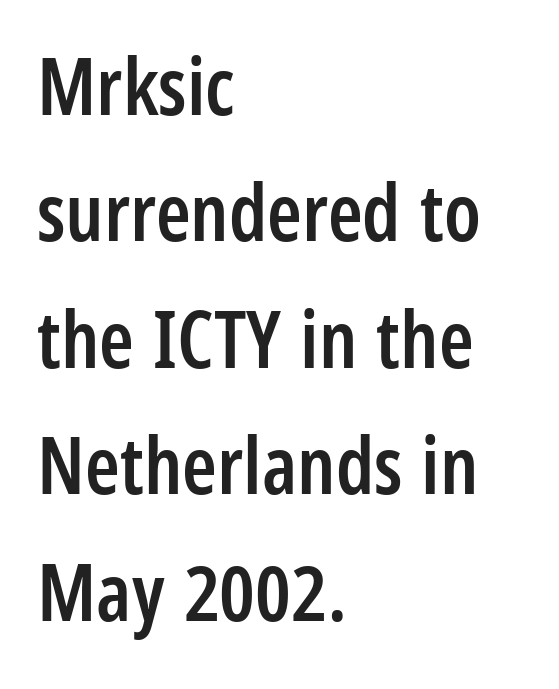
These lines were composed using upright roman letters. Underlining? Definitely not there. The passage is arranged the way most books set body copy — flush left. How heavy is the stroke? Medium-heavy — a semibold, shy of bold. Note: no serifs on the glyphs. The face used here is proportionally spaced, like ordinary book or web type.
